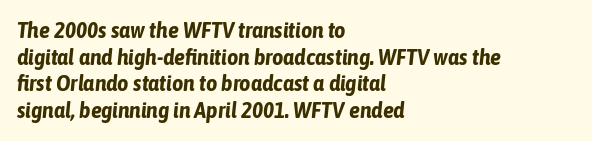
The image shows 22 px bold type, italic (leaning right); set left-aligned, line spacing 1.21x, normal letter spacing, not underlined.
